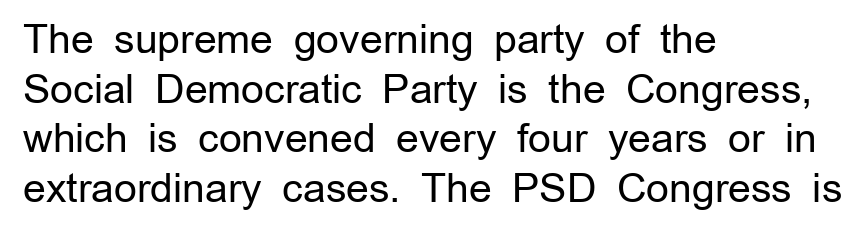
The glyphs in this specimen are sans serif. Think standard paragraph weight, or any step lighter than that. Tracking value appears to be zero — textbook default spacing. Note the varied advance widths — an 'i' is clearly narrower than an 'm'.
